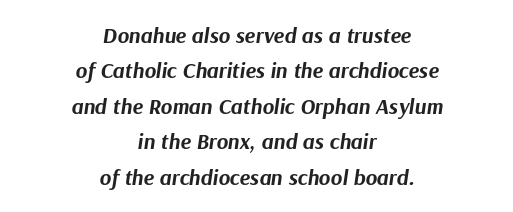
A typesetter would mark this as italic. Both edges are ragged and mirror each other, which tells us the setting is centered. In terms of letterspacing, this is plain default setting. The sample has been set heavy, in full bold. The zone under the glyphs is completely vacant. The passage shown stacks its lines at a standard gap.
